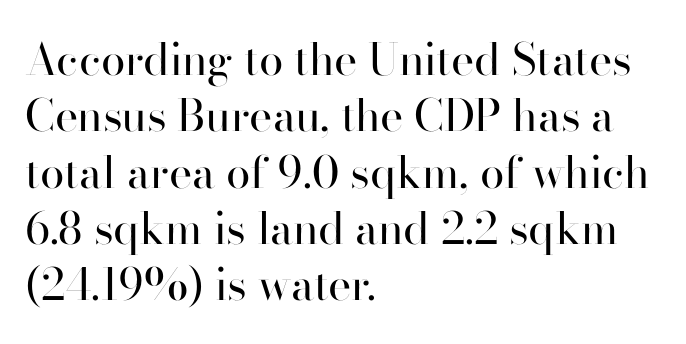
{"serif": "no", "italic": "no", "bold": "no", "weight": "regular", "width": "normal", "stroke_contrast": "high", "x_height": "small", "monospaced": "no", "underline": "no", "align": "left", "line_spacing": "normal", "line_spacing_ratio": 1.28, "letter_spacing": "normal", "letter_spacing_em": 0.0, "glyph_px": 44}
